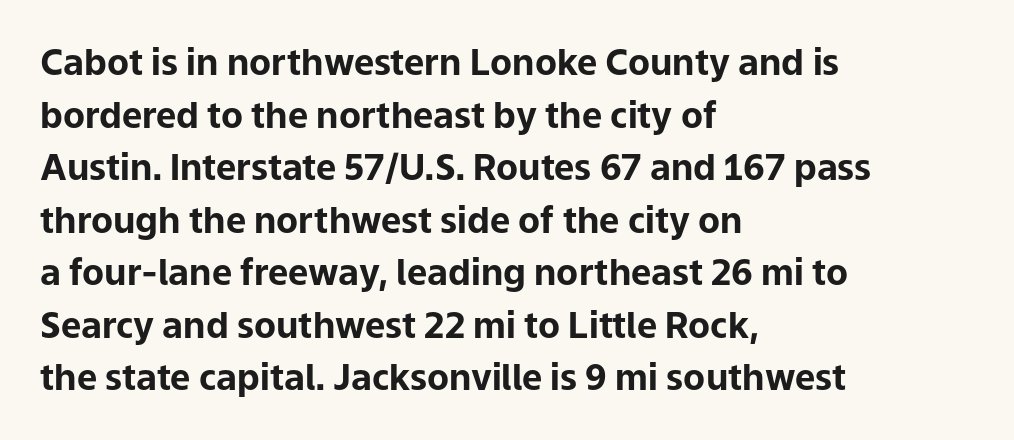
The image shows 36 px bold sans-serif type, upright; set left-aligned, normal line spacing (1.46x), normal letter spacing, not underlined; low stroke contrast and a medium x-height.
